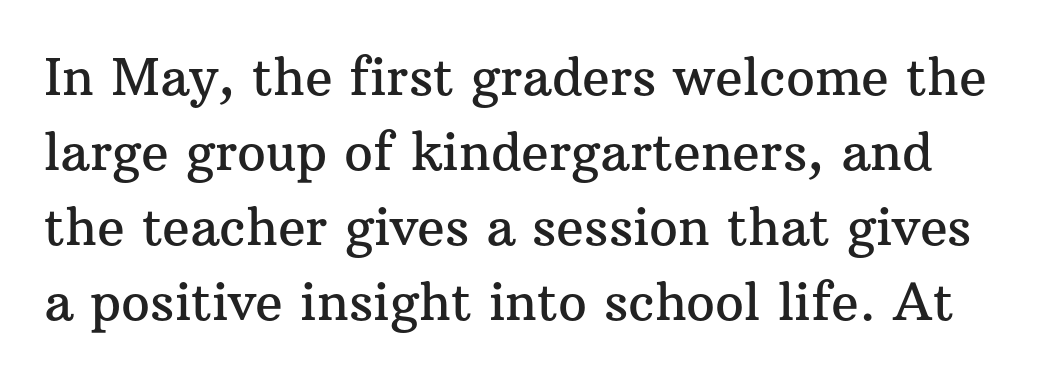
Descenders hang freely into open space. Small tapered or slab feet sit at the stroke ends, so this counts as serif. Compared with typical paragraphs, the rows here are spaced about the same. Here the glyphs are tracked normally, forming tight word shapes. Ascenders rise straight up at ninety degrees.
